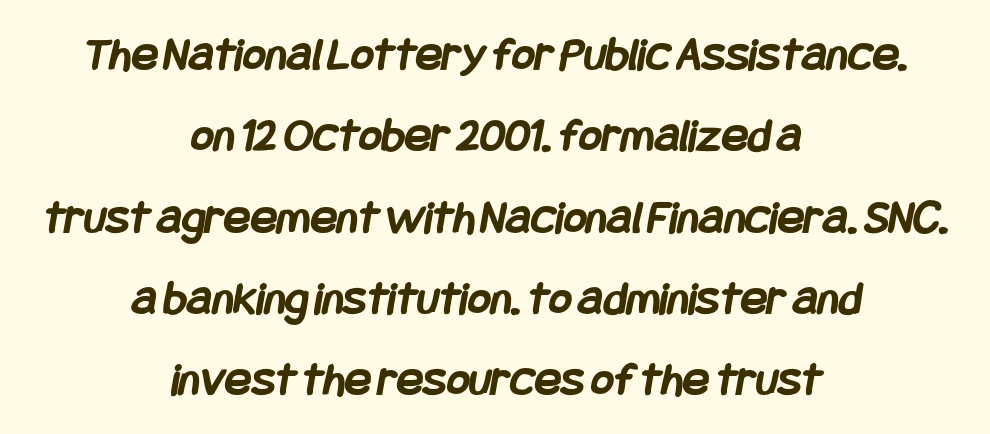
The image shows 49 px semibold, condensed sans-serif type; set centered, normal line spacing (1.66x), normal letter spacing, not underlined; low stroke contrast and a large x-height.
